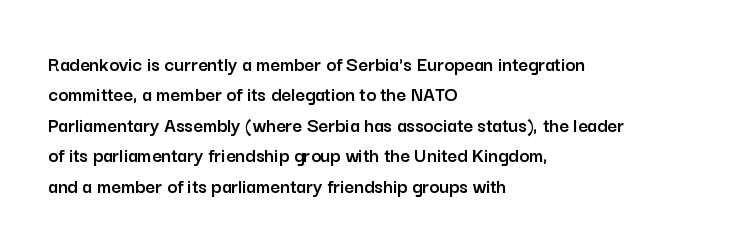
Q: Is the text italic (slanted)? A: No, it is upright.
Q: Is the text underlined? A: No.
Q: How is the paragraph aligned? A: Left-aligned.
Q: Is the spacing between letters normal or unusually wide? A: Normal.
Q: Is the spacing between lines tight, normal or loose? A: Normal.
